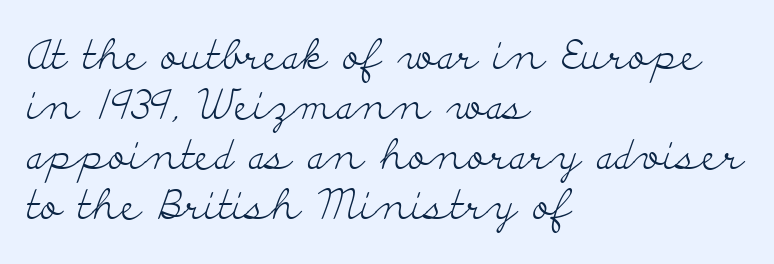
The image shows 41 px light, wide serif type; set left-aligned, line spacing 1.22x, normal letter spacing, not underlined; low stroke contrast and a small x-height.
